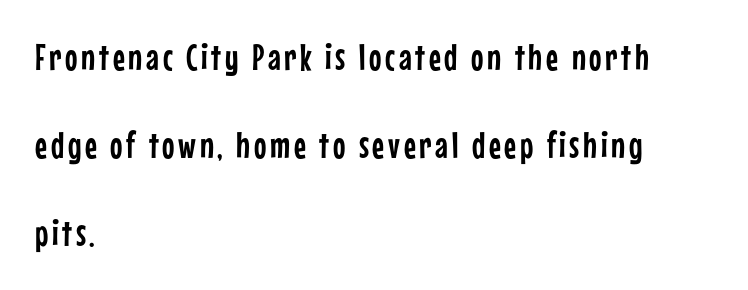
The designer went with a sans here, leaving each stem footless. Has an underline been added? It has not. Character widths vary here, with narrow letters taking less room than wide ones. Is the block centered? No — it sits flush against the left margin.
